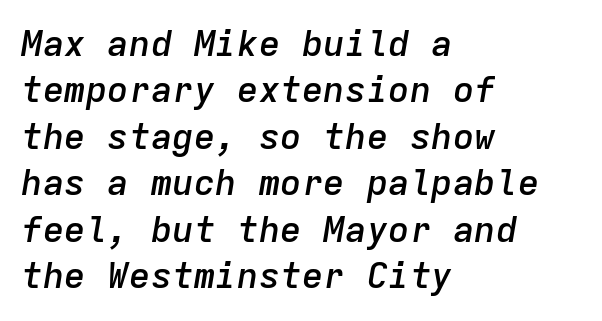
Baseline-to-baseline distance is the conventional proportion of letter height. Style check: oblique. The tracking reads as untouched default to a designer's eye. The typesetter chose a ragged-right arrangement here. Moderately thickened strokes mark this as semibold type.
